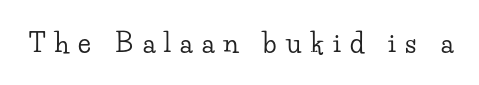
Q: Is the text italic (slanted)? A: No, it is upright.
Q: Is the text underlined? A: No.
Q: Is the spacing between letters normal or unusually wide? A: Unusually wide.
